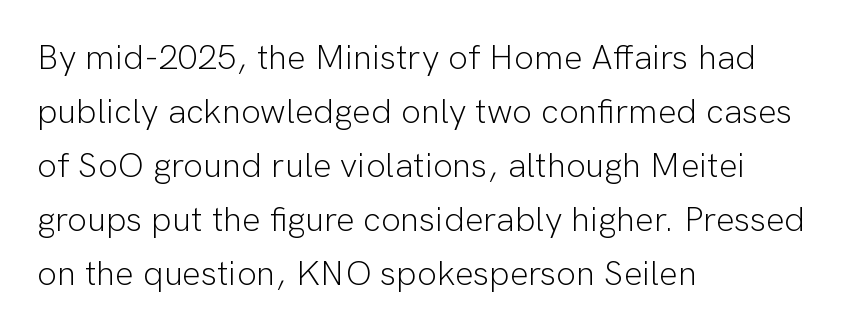
{"serif": "no", "italic": "no", "bold": "no", "weight": "light", "width": "normal", "stroke_contrast": "low", "x_height": "medium", "monospaced": "no", "underline": "no", "align": "left", "line_spacing": "normal", "line_spacing_ratio": 1.54, "letter_spacing": "normal", "letter_spacing_em": 0.0, "glyph_px": 35}
